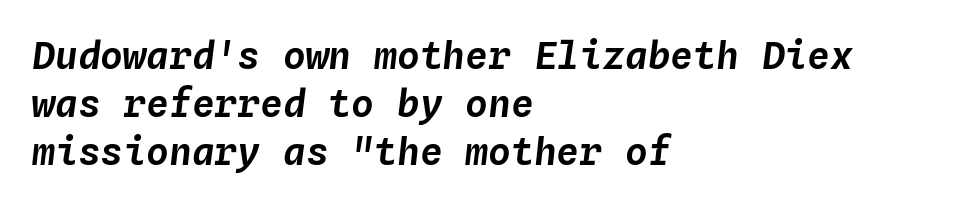
The image shows 38 px text type, italic (leaning right), monospaced; set left-aligned, normal line spacing (1.26x), normal letter spacing, not underlined; low stroke contrast and a medium x-height.
